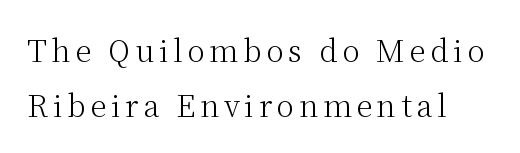
Is this a sans? No — the strokes have serifs. Clear beneath every line of the passage. The axis of the letterforms is exactly vertical. This sample has the flowing, uneven cadence of proportional lettering. Vertical stems look standard width or narrower in stroke.
